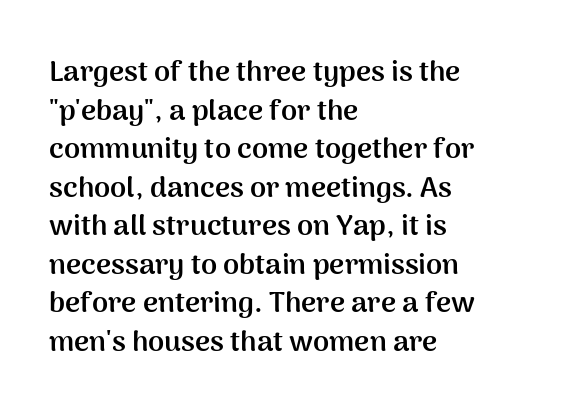
Descenders hang freely into open space. The passage shown is emphatically bold. Ascenders rise straight up at ninety degrees. Here the designer chose a conventional face with non-uniform glyph widths.
